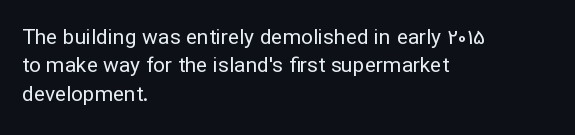
Evenly set lines give the paragraph a standard silhouette. Students, note that the glyphs here touch the page at normal intervals. In terms of posture, this sample is upright. Typeset ragged right — the left edge is the straight one.
